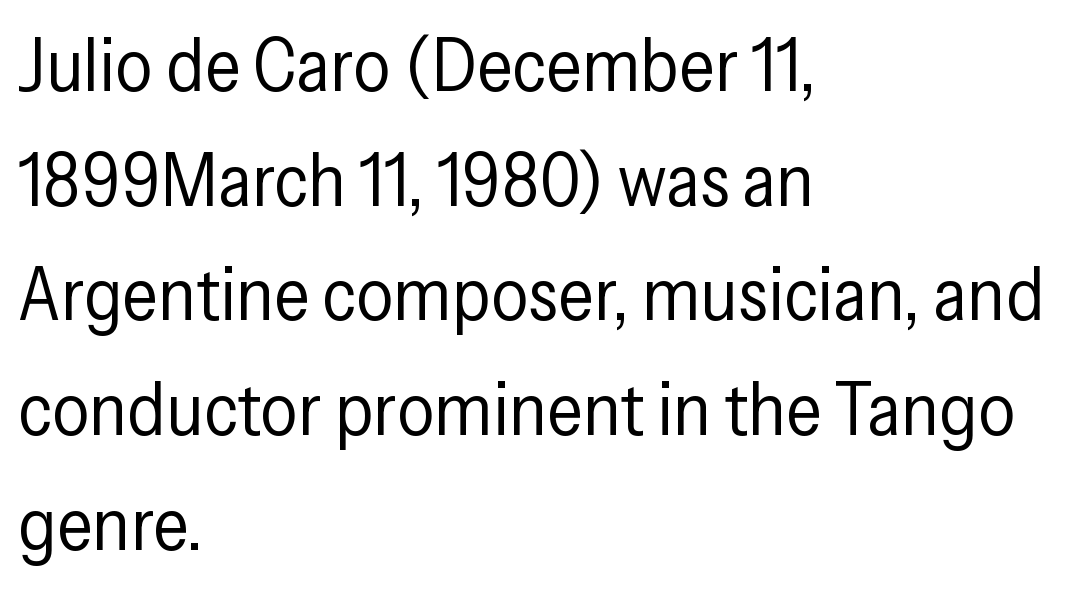
Is the block centered? No — it sits flush against the left margin. The rendering uses natural spacing where letterforms have individual widths. The glyphs in this specimen are sans serif. No extra ink here — the face is not bold.
